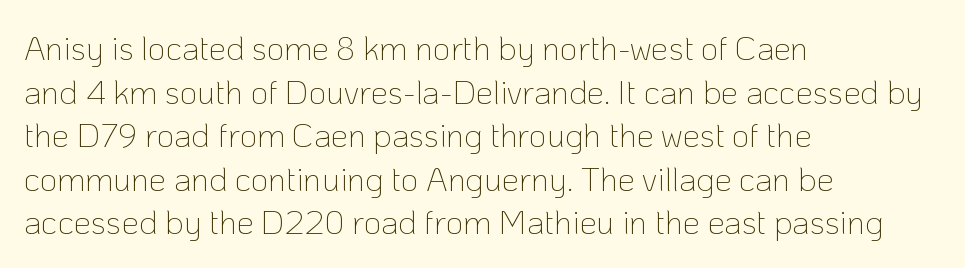
Q: Is the text bold? A: No.
Q: Is the text italic (slanted)? A: No, it is upright.
Q: Is the typeface a serif or a sans-serif typeface? A: Sans-serif.
Q: Is the text underlined? A: No.
Q: How is the paragraph aligned? A: Left-aligned.
Q: Is the spacing between letters normal or unusually wide? A: Normal.
Q: Is the spacing between lines tight, normal or loose? A: Normal.
Q: Width (condensed, normal, or wide)? A: Normal.
Q: Stroke contrast? A: Low.
Q: x-height? A: Medium.
Q: Monospaced? A: No.
